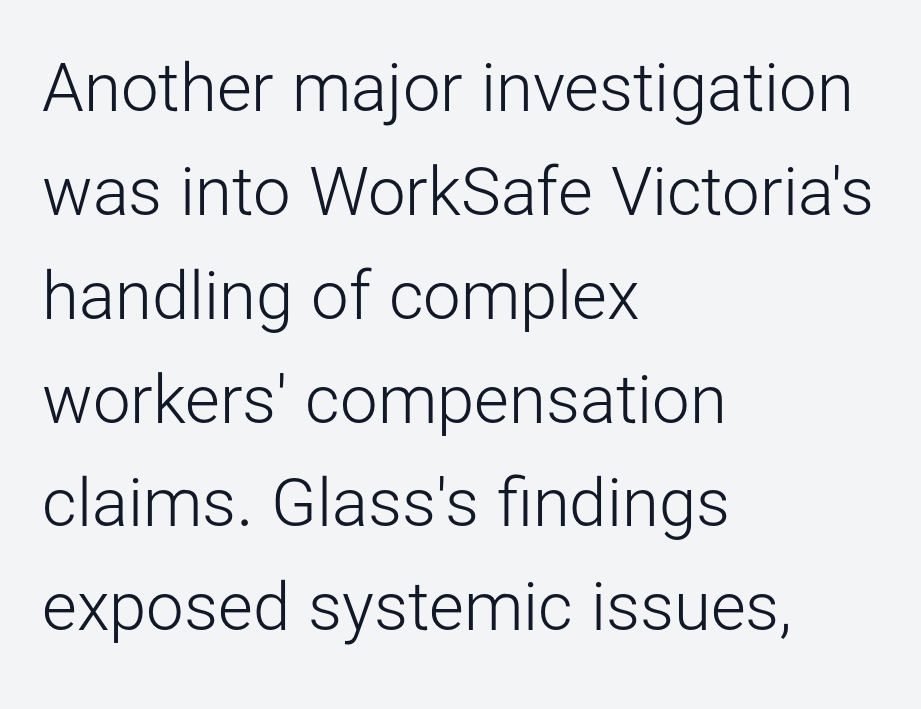
The image shows 67 px light sans-serif type, upright; set left-aligned, normal line spacing (1.55x), normal letter spacing, not underlined; low stroke contrast and a medium x-height.
